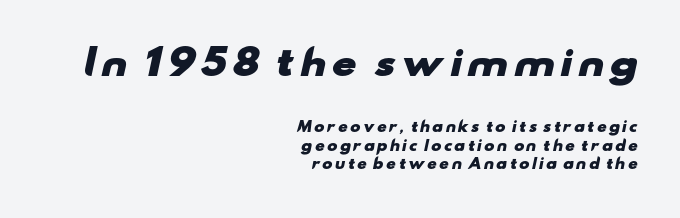
{"serif": "no", "bold": "yes", "weight": "heavy", "width": "wide", "stroke_contrast": "low", "x_height": "small", "monospaced": "no", "underline": "no", "align": "right", "line_spacing": "normal", "line_spacing_ratio": 1.32, "larger_block": "first", "size_ratio": 2.57, "glyph_px": 36}
